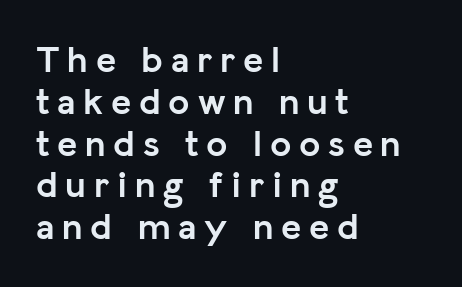
Q: Is the text bold? A: Yes.
Q: Is the text italic (slanted)? A: No, it is upright.
Q: Is the typeface a serif or a sans-serif typeface? A: Sans-serif.
Q: Is the text underlined? A: No.
Q: How is the paragraph aligned? A: Left-aligned.
Q: Is the spacing between letters normal or unusually wide? A: Unusually wide.
Q: Is the spacing between lines tight, normal or loose? A: Tight.
Q: Width (condensed, normal, or wide)? A: Normal.
Q: Stroke contrast? A: Low.
Q: x-height? A: Medium.
Q: Monospaced? A: No.
